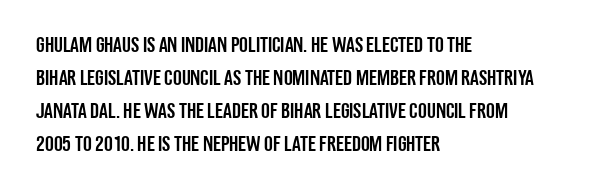
{"italic": "no", "underline": "no", "align": "left", "line_spacing": "normal", "line_spacing_ratio": 1.5, "letter_spacing": "normal", "letter_spacing_em": 0.0, "glyph_px": 22}
